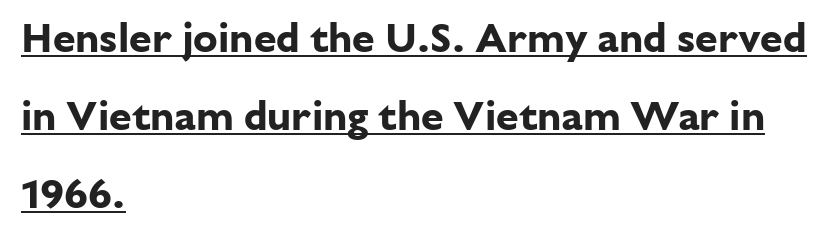
Q: Is the text bold? A: Yes.
Q: Is the text italic (slanted)? A: No, it is upright.
Q: Is the typeface a serif or a sans-serif typeface? A: Sans-serif.
Q: Is the text underlined? A: Yes.
Q: How is the paragraph aligned? A: Left-aligned.
Q: Is the spacing between letters normal or unusually wide? A: Normal.
Q: Is the spacing between lines tight, normal or loose? A: Loose.
Q: Width (condensed, normal, or wide)? A: Normal.
Q: Stroke contrast? A: Low.
Q: x-height? A: Medium.
Q: Monospaced? A: No.
